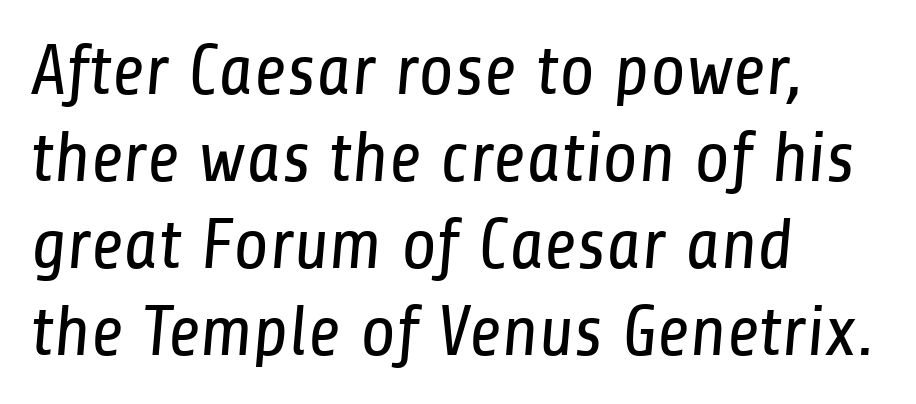
{"serif": "no", "bold": "no", "weight": "regular", "width": "condensed", "stroke_contrast": "low", "x_height": "medium", "monospaced": "no", "underline": "no", "align": "left", "line_spacing_ratio": 1.21, "letter_spacing": "normal", "letter_spacing_em": 0.0, "glyph_px": 72}
